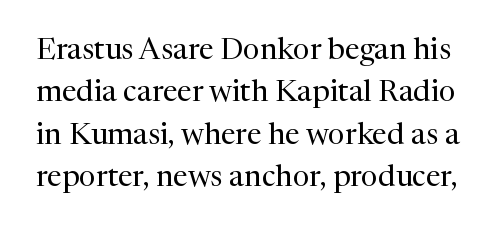
The lettering stays uniformly vertical, giving the passage a roman look. Heft: none added — not bold. Default kerning and tracking; the words read as compact shapes. Check the space under the baseline: it is left empty.
